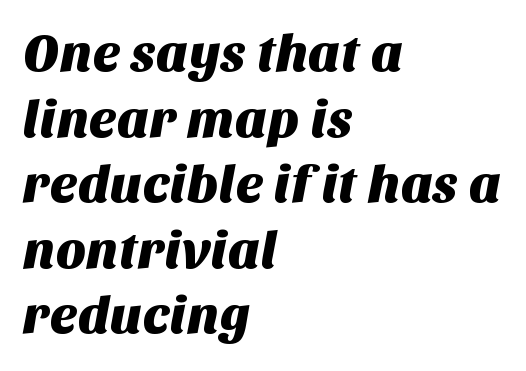
The image shows 52 px sans-serif type; set left-aligned, normal line spacing (1.26x), normal letter spacing, not underlined; medium stroke contrast and a large x-height.
